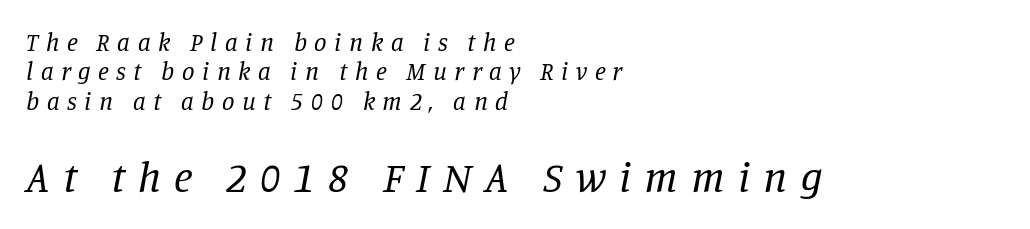
{"serif": "yes", "italic": "yes", "lean": "right", "slant_degrees": 11, "bold": "no", "weight": "regular", "width": "normal", "stroke_contrast": "low", "x_height": "large", "monospaced": "no", "underline": "no", "align": "left", "line_spacing_ratio": 1.18, "letter_spacing": "wide", "letter_spacing_em": 0.3, "larger_block": "second", "size_ratio": 1.72, "glyph_px": 43}
